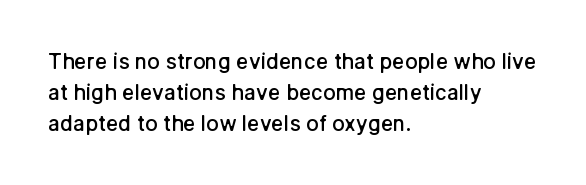
The image shows 21 px text type, upright; set left-aligned, normal line spacing (1.47x), normal letter spacing, not underlined.
